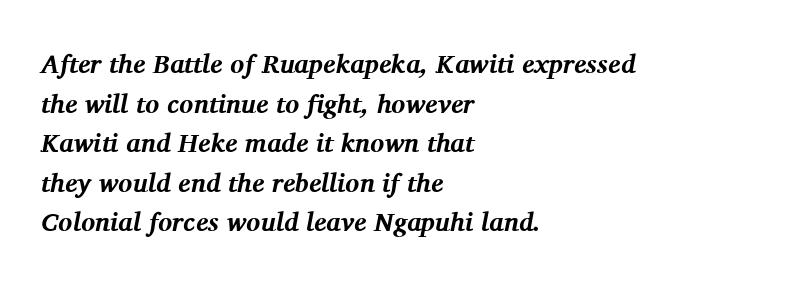
The image shows 26 px bold type, italic (leaning right); set left-aligned, normal line spacing (1.52x), normal letter spacing, not underlined.
